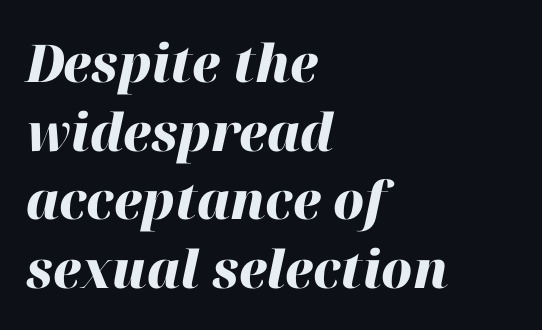
Only glyphs here, with clear space below each row. The rows are spaced the way most documents space them. You could not count columns in this text — the font is proportionally spaced. Does the lettering tilt? It does — this is italic.
